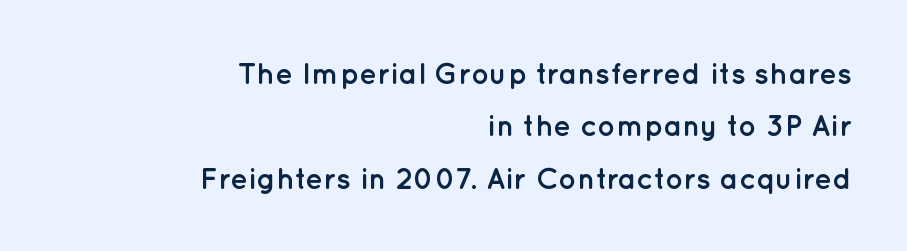
Q: Is the text bold? A: Yes.
Q: Is the text italic (slanted)? A: No, it is upright.
Q: Is the typeface a serif or a sans-serif typeface? A: Sans-serif.
Q: Is the text underlined? A: No.
Q: How is the paragraph aligned? A: Right-aligned.
Q: Is the spacing between letters normal or unusually wide? A: Normal.
Q: Width (condensed, normal, or wide)? A: Normal.
Q: Stroke contrast? A: Low.
Q: x-height? A: Medium.
Q: Monospaced? A: No.
